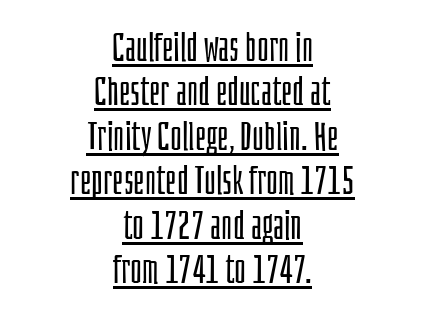
The image shows 40 px light, condensed sans-serif type, upright; set centered, tight line spacing (1.11x), normal letter spacing, underlined; low stroke contrast and a large x-height.
